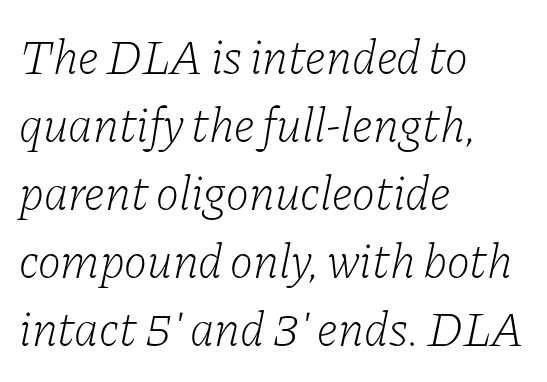
Q: Is the text bold? A: No.
Q: Is the text italic (slanted)? A: Yes, it leans right by about 11 degrees.
Q: Is the typeface a serif or a sans-serif typeface? A: Serif.
Q: Is the text underlined? A: No.
Q: How is the paragraph aligned? A: Left-aligned.
Q: Is the spacing between letters normal or unusually wide? A: Normal.
Q: Is the spacing between lines tight, normal or loose? A: Normal.
Q: Width (condensed, normal, or wide)? A: Normal.
Q: Stroke contrast? A: Low.
Q: x-height? A: Medium.
Q: Monospaced? A: No.
